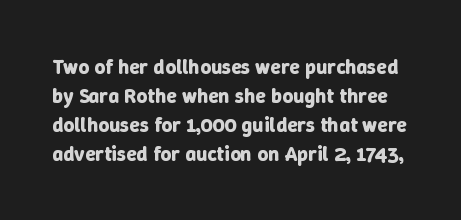
Beneath every word, the page is bare. In terms of posture, this sample is upright. Regular leading. Typesetter's note: full bold, strokes at maximum text heaviness. Each word holds together tightly as a unit, with standard inter-letter gaps.
